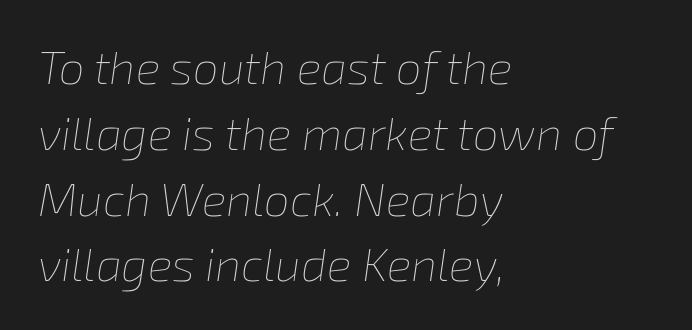
Inter-character spacing is left at the font's built-in metrics. This sample uses an oblique cut, with every glyph tilted off the vertical. Note the varied advance widths — an 'i' is clearly narrower than an 'm'. Check under the words: just untouched page.
